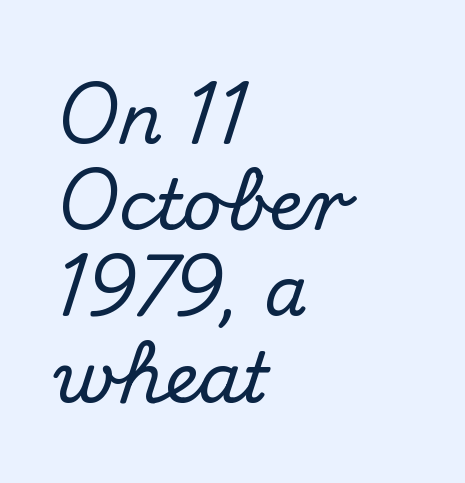
The lines in this sample share a left origin and differ only in where they stop. Varying glyph widths throughout — classic text-font behaviour. Serifs: yes, visible at the terminals of the letterforms. Bare-footed words on every line.
